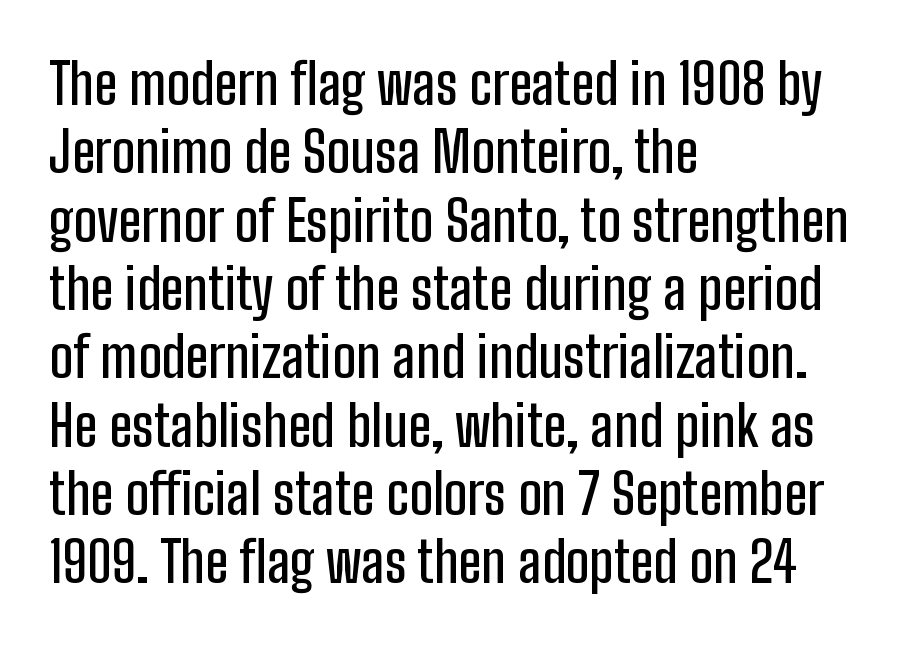
{"serif": "no", "italic": "no", "width": "condensed", "stroke_contrast": "low", "x_height": "medium", "monospaced": "no", "underline": "no", "align": "left", "line_spacing_ratio": 1.22, "letter_spacing": "normal", "letter_spacing_em": 0.0, "glyph_px": 56}
